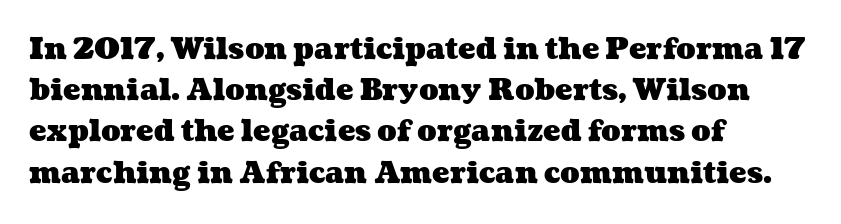
{"bold": "yes", "weight": "heavy", "width": "wide", "stroke_contrast": "medium", "x_height": "medium", "monospaced": "no", "underline": "no", "align": "left", "line_spacing": "normal", "line_spacing_ratio": 1.42, "letter_spacing": "normal", "letter_spacing_em": 0.0, "glyph_px": 29}
